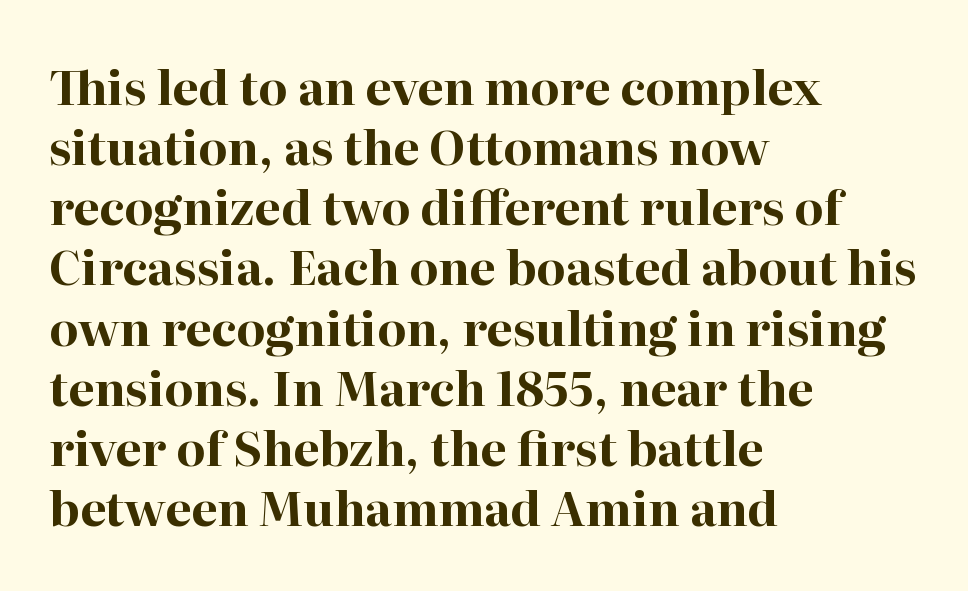
Type without underlining. The letters advance in unequal steps, a hallmark of proportional type. Tracking here is standard; glyphs follow each other at the usual distance. Stroke thickness is high; the sample reads as a true bold. If you drew a line through each stem, it would be perfectly vertical. Quick note: interline space is typical.
